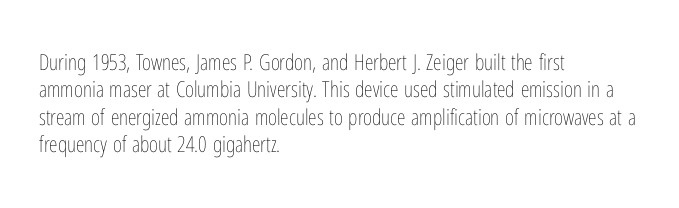
Rendered with straight, roman letterforms. Weight: not bold — regular or lighter. Words appear dense and cohesive because spacing is normal. Horizontal alignment here is leftward, the default for most running prose. A clean baseline with only descenders dipping below it.
